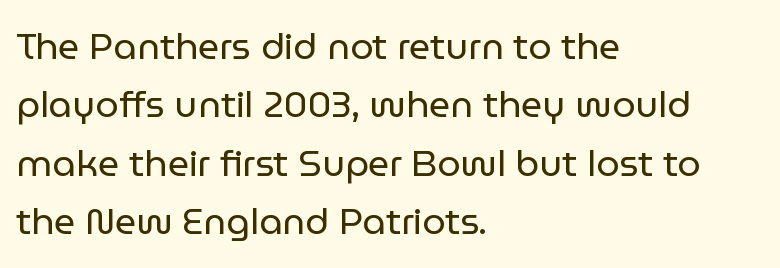
{"serif": "no", "italic": "no", "bold": "no", "weight": "regular", "width": "normal", "stroke_contrast": "low", "x_height": "medium", "monospaced": "no", "underline": "no", "align": "left", "line_spacing": "normal", "line_spacing_ratio": 1.58, "letter_spacing": "normal", "letter_spacing_em": 0.0, "glyph_px": 37}
